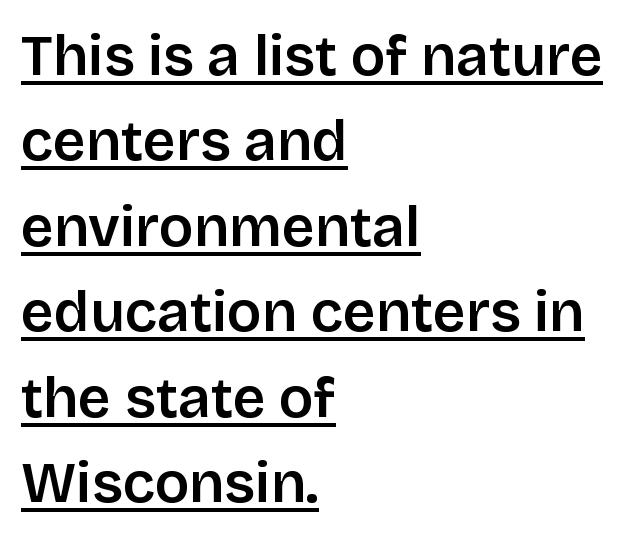
The image shows 57 px semibold sans-serif type, upright; set left-aligned, normal line spacing (1.5x), normal letter spacing, underlined; low stroke contrast and a large x-height.
